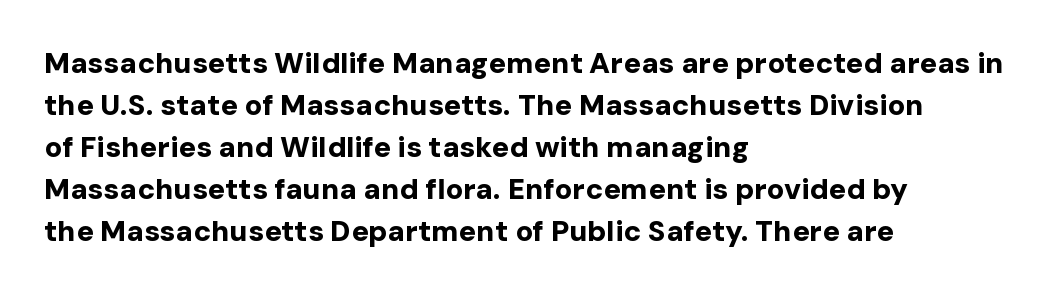
{"serif": "no", "italic": "no", "bold": "yes", "weight": "bold", "width": "normal", "stroke_contrast": "low", "x_height": "medium", "monospaced": "no", "underline": "no", "align": "left", "line_spacing": "normal", "line_spacing_ratio": 1.45, "letter_spacing": "normal", "letter_spacing_em": 0.0, "glyph_px": 29}
